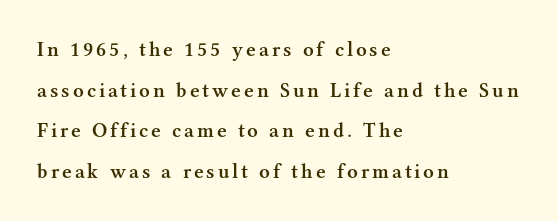
The image shows 21 px text type, upright; set left-aligned, loose line spacing (1.93x), not underlined.
